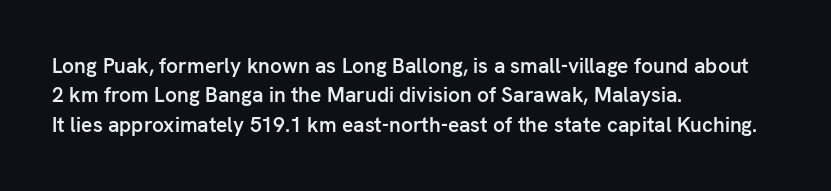
The space between consecutive lines is moderate. Its strokes are somewhat broadened, the hallmark of semibold type. Tracking value appears to be zero — textbook default spacing. These lines are set flush left with a ragged right edge. Underlining? Definitely not there. If you drew a line through each stem, it would be perfectly vertical.
